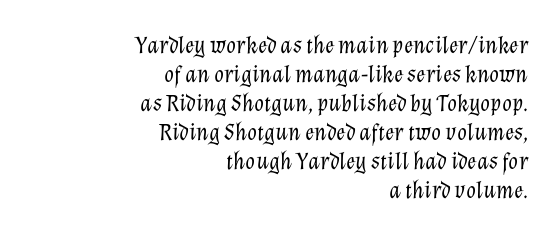
{"italic": "yes", "lean": "right", "slant_degrees": 12, "bold": "no", "underline": "no", "align": "right", "line_spacing_ratio": 1.16, "letter_spacing": "normal", "letter_spacing_em": 0.0, "glyph_px": 25}
